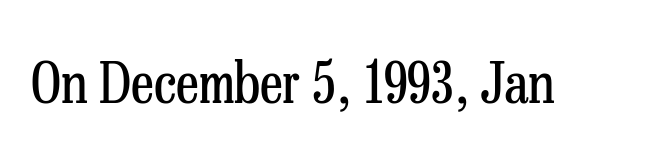
Q: Is the text bold? A: No.
Q: Is the text italic (slanted)? A: No, it is upright.
Q: Is the typeface a serif or a sans-serif typeface? A: Serif.
Q: Is the text underlined? A: No.
Q: Is the spacing between letters normal or unusually wide? A: Normal.
Q: Width (condensed, normal, or wide)? A: Condensed.
Q: Stroke contrast? A: Low.
Q: x-height? A: Medium.
Q: Monospaced? A: No.
